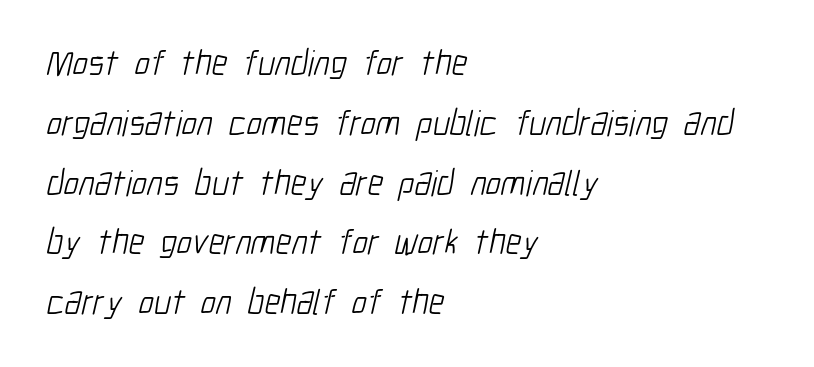
Q: Is the text bold? A: No.
Q: Is the typeface a serif or a sans-serif typeface? A: Sans-serif.
Q: Is the text underlined? A: No.
Q: How is the paragraph aligned? A: Left-aligned.
Q: Is the spacing between letters normal or unusually wide? A: Normal.
Q: Is the spacing between lines tight, normal or loose? A: Normal.
Q: Width (condensed, normal, or wide)? A: Condensed.
Q: Stroke contrast? A: Low.
Q: x-height? A: Medium.
Q: Monospaced? A: No.
